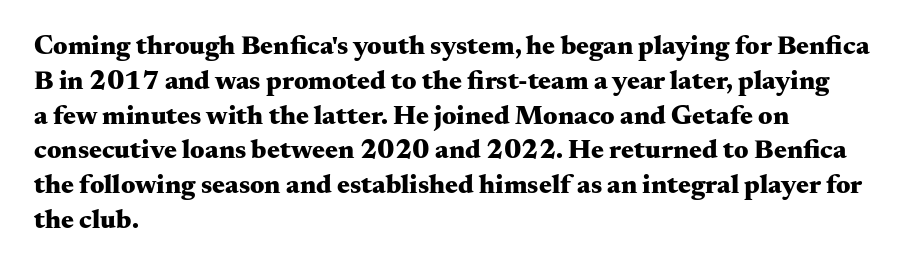
{"italic": "no", "bold": "yes", "underline": "no", "align": "left", "line_spacing": "normal", "line_spacing_ratio": 1.29, "letter_spacing": "normal", "letter_spacing_em": 0.0, "glyph_px": 27}
